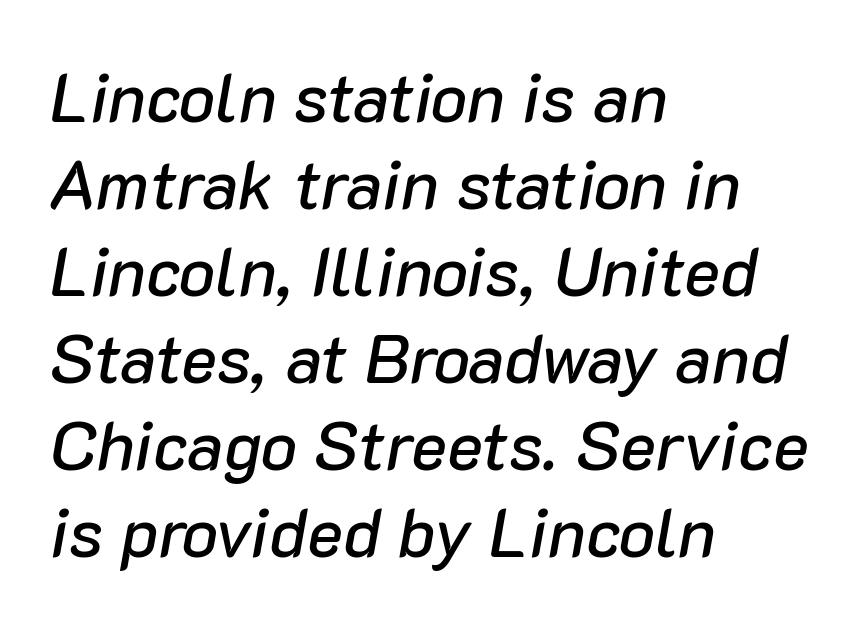
Q: Is the text italic (slanted)? A: Yes, it leans right by about 10 degrees.
Q: Is the text underlined? A: No.
Q: How is the paragraph aligned? A: Left-aligned.
Q: Is the spacing between letters normal or unusually wide? A: Normal.
Q: Is the spacing between lines tight, normal or loose? A: Normal.
Q: Width (condensed, normal, or wide)? A: Normal.
Q: Stroke contrast? A: Low.
Q: x-height? A: Medium.
Q: Monospaced? A: No.
